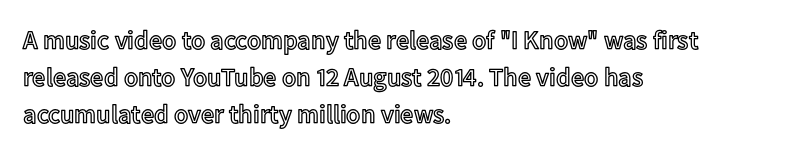
{"italic": "no", "underline": "no", "align": "left", "line_spacing": "normal", "line_spacing_ratio": 1.43, "letter_spacing": "normal", "letter_spacing_em": 0.0, "glyph_px": 26}
